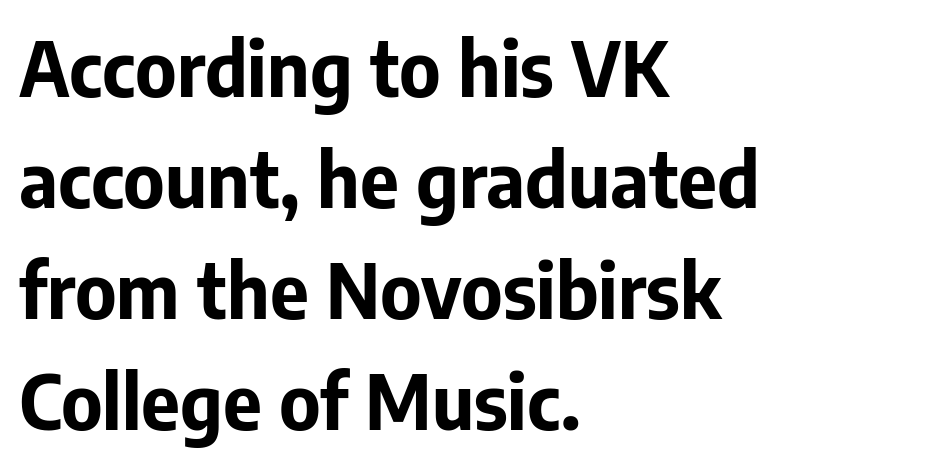
{"serif": "no", "italic": "no", "bold": "yes", "weight": "bold", "width": "normal", "stroke_contrast": "low", "x_height": "medium", "monospaced": "no", "underline": "no", "align": "left", "line_spacing": "normal", "line_spacing_ratio": 1.48, "letter_spacing": "normal", "letter_spacing_em": 0.0, "glyph_px": 75}
